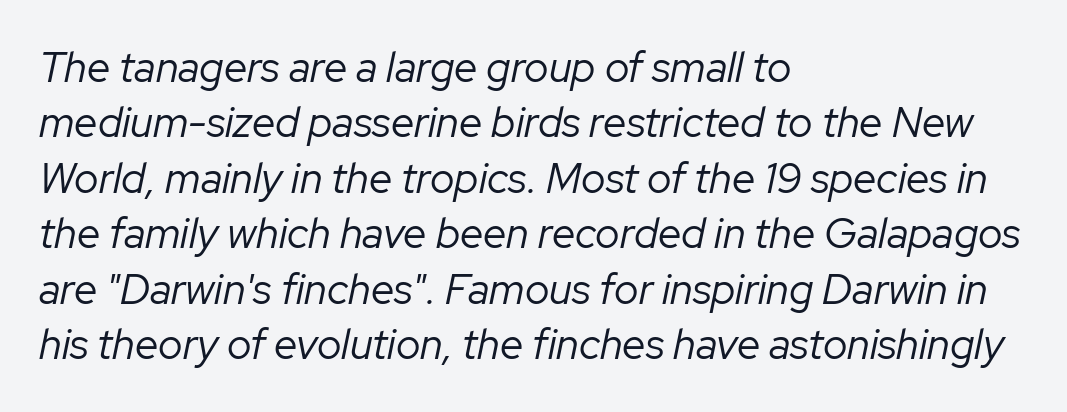
{"italic": "yes", "lean": "right", "slant_degrees": 12, "bold": "no", "weight": "regular", "width": "normal", "stroke_contrast": "low", "x_height": "medium", "monospaced": "no", "underline": "no", "align": "left", "line_spacing": "normal", "line_spacing_ratio": 1.32, "letter_spacing": "normal", "letter_spacing_em": 0.0, "glyph_px": 42}
